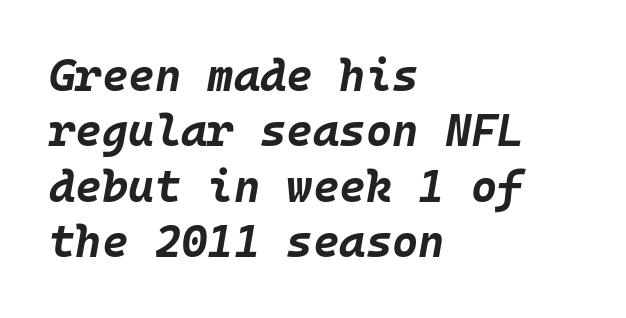
Do the characters align in a grid? Yes, the font is monospaced. Default kerning and tracking; the words read as compact shapes. Unmarked baselines from the first word to the last. The compositor pushed each line to the left boundary. The face used here has a pronounced slope to its letters.
